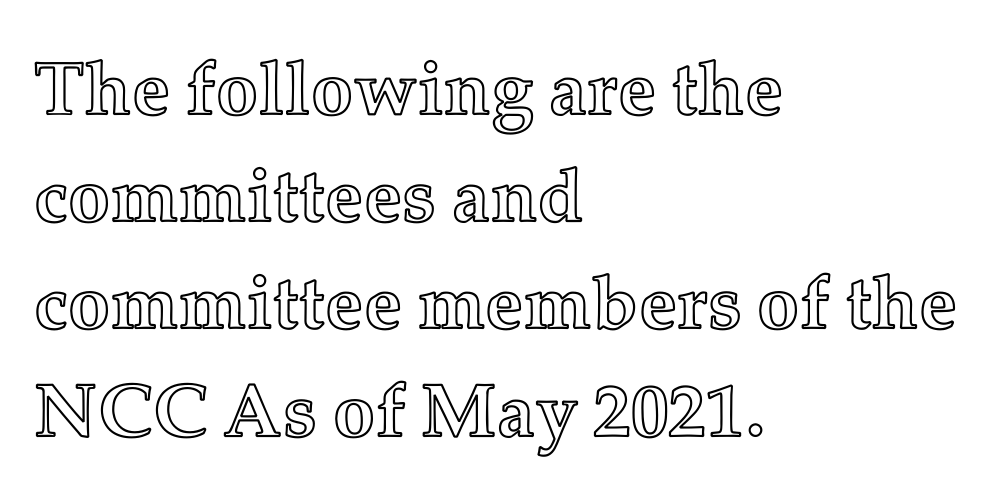
{"italic": "no", "width": "normal", "x_height": "medium", "monospaced": "no", "underline": "no", "align": "left", "line_spacing": "normal", "line_spacing_ratio": 1.43, "letter_spacing": "normal", "letter_spacing_em": 0.0, "glyph_px": 75}
